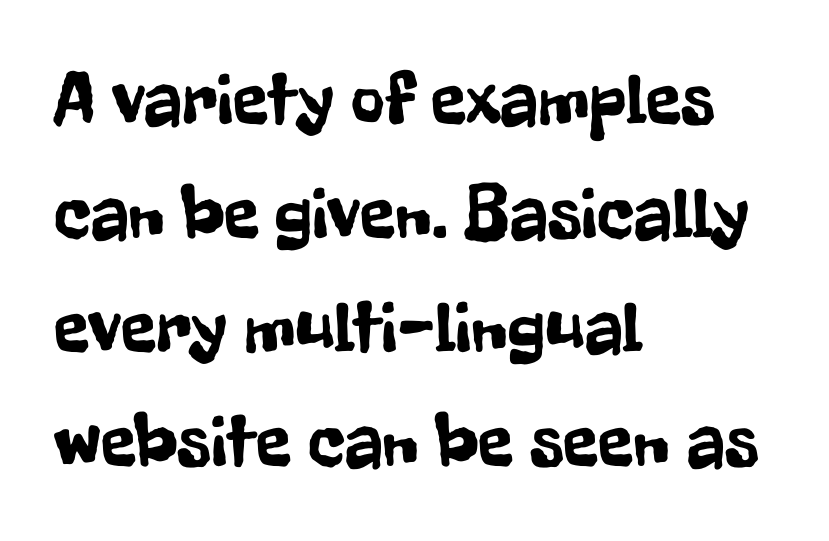
{"serif": "no", "italic": "no", "width": "condensed", "stroke_contrast": "low", "x_height": "medium", "monospaced": "no", "underline": "no", "align": "left", "line_spacing": "normal", "line_spacing_ratio": 1.56, "letter_spacing": "normal", "letter_spacing_em": 0.0, "glyph_px": 73}
